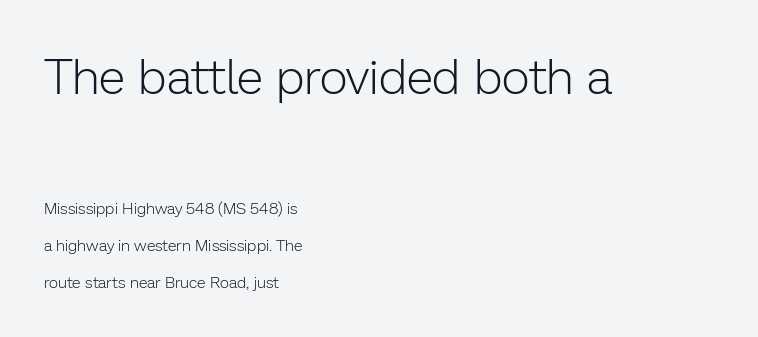
Posture: vertical. The face used here is a sans, in the tradition of grotesques and geometrics. Spacing verdict: proportional, widths tailored to each character. Reading down the block, your eye returns to a fixed left position each line. The passage shown is not bold in any degree.
